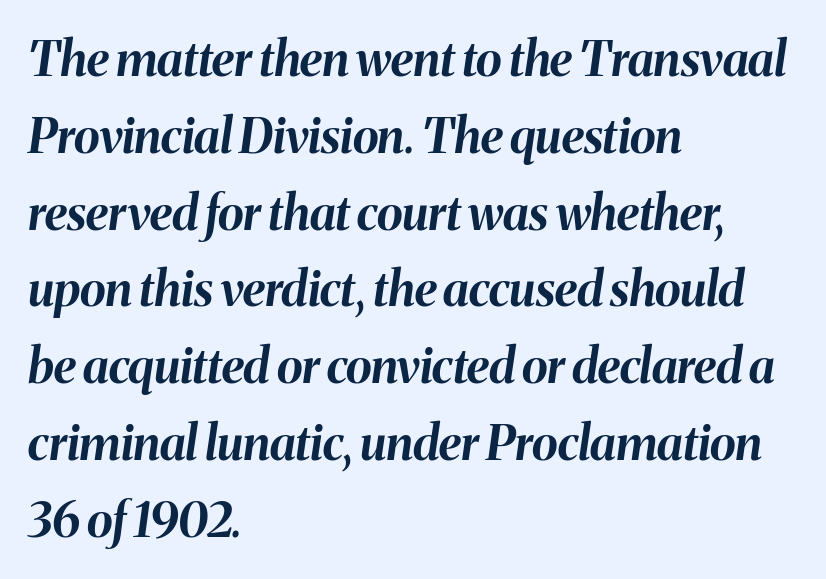
{"italic": "yes", "lean": "right", "slant_degrees": 8, "bold": "yes", "weight": "bold", "width": "normal", "stroke_contrast": "medium", "x_height": "medium", "monospaced": "no", "underline": "no", "align": "left", "line_spacing": "normal", "line_spacing_ratio": 1.6, "letter_spacing": "normal", "letter_spacing_em": 0.0, "glyph_px": 48}
